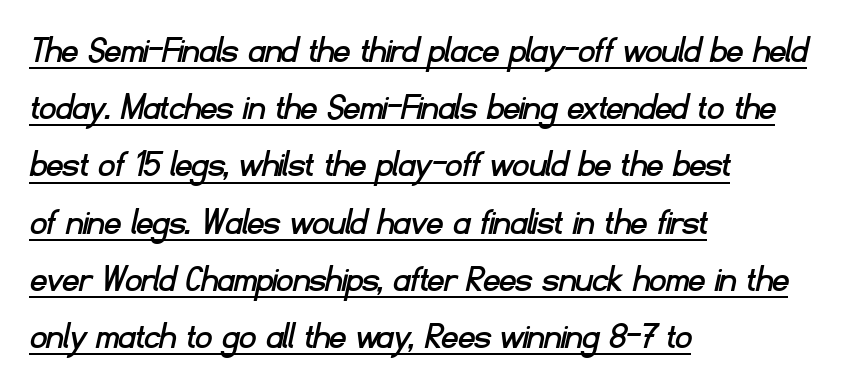
Vertically, the passage feels balanced, rows spaced as you'd expect. A continuous stroke trails under the words, as in a hyperlink. Here the designer chose a conventional face with non-uniform glyph widths. I'd call this a sans setting — the letters go barefoot. Tracking value appears to be zero — textbook default spacing. The compositor pushed each line to the left boundary.
